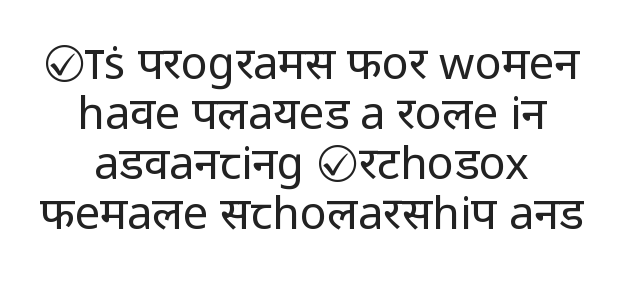
{"serif": "no", "italic": "no", "bold": "no", "weight": "regular", "width": "normal", "stroke_contrast": "low", "x_height": "medium", "monospaced": "no", "underline": "no", "align": "center", "line_spacing": "tight", "line_spacing_ratio": 1.11, "letter_spacing": "normal", "letter_spacing_em": 0.0, "glyph_px": 45}
